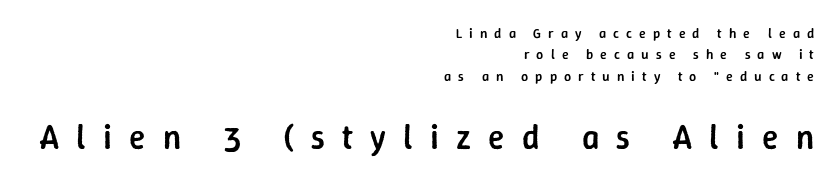
{"serif": "no", "italic": "no", "bold": "semi", "weight": "semibold", "width": "normal", "stroke_contrast": "low", "x_height": "medium", "monospaced": "no", "underline": "no", "align": "right", "line_spacing": "normal", "line_spacing_ratio": 1.53, "letter_spacing": "wide", "letter_spacing_em": 0.5, "larger_block": "second", "size_ratio": 2.43, "glyph_px": 34}
